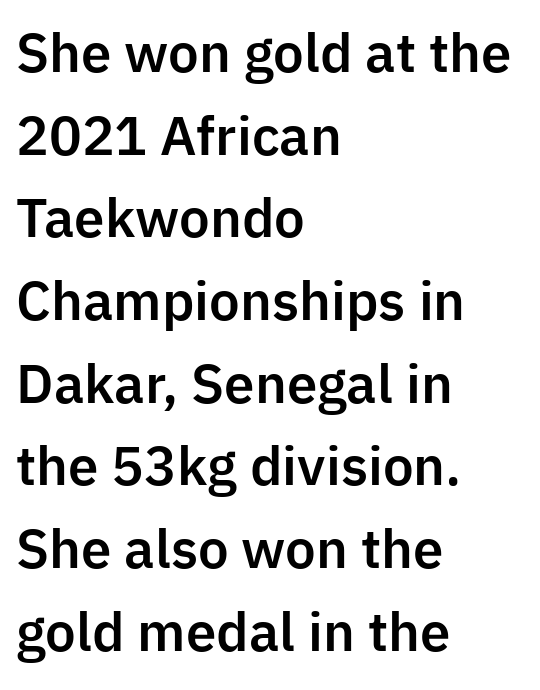
No feet cap the strokes, marking this as sans-serif type. Beneath every word, the page is bare. One-word summary of the alignment: left. Short note: letters normally spaced. How would I describe the line gaps? Plain and ordinary.
